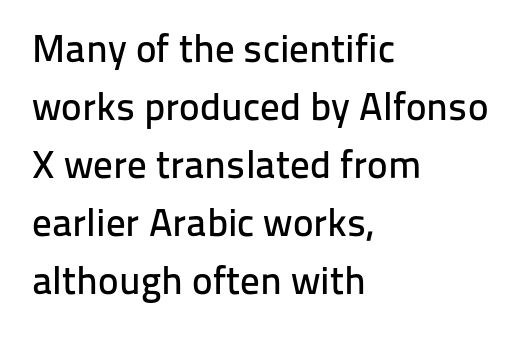
{"serif": "no", "italic": "no", "width": "normal", "stroke_contrast": "low", "x_height": "medium", "monospaced": "no", "underline": "no", "align": "left", "line_spacing": "normal", "line_spacing_ratio": 1.49, "letter_spacing": "normal", "letter_spacing_em": 0.0, "glyph_px": 39}
